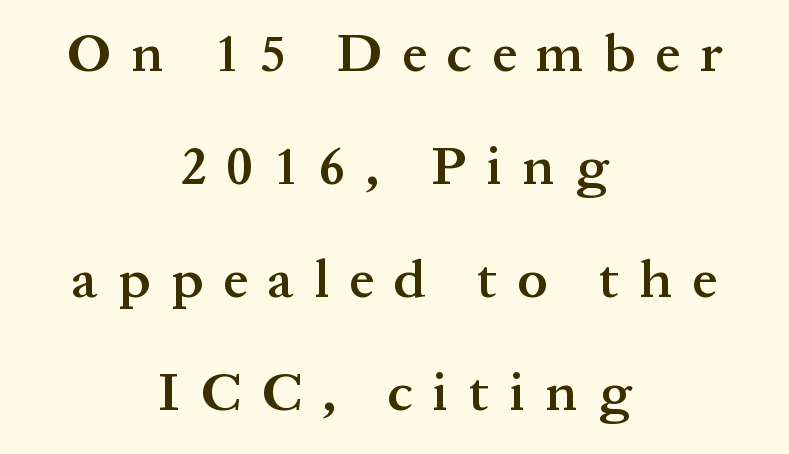
The image shows 54 px semibold serif type, upright; set centered, loose line spacing (2.09x), unusually wide letter spacing (+0.38 em), not underlined; medium stroke contrast and a medium x-height.
